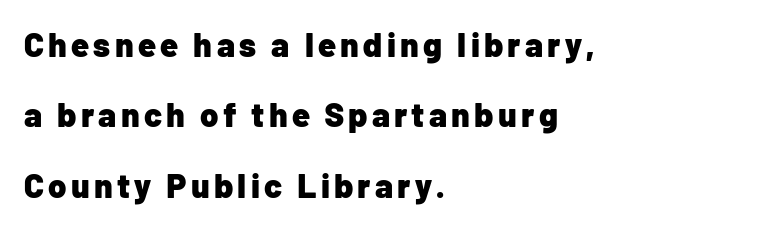
This is sans-serif lettering, the kind often seen on screens and signage. Descenders are the only things crossing below the line. Varying glyph widths throughout — classic text-font behaviour. The setting favours the left margin, as ordinary paragraphs usually do.
